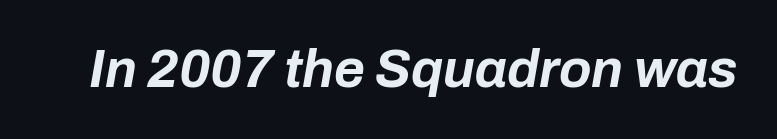
Q: Is the text bold? A: Yes.
Q: Is the text italic (slanted)? A: Yes, it leans right by about 10 degrees.
Q: Is the text underlined? A: No.
Q: Is the spacing between letters normal or unusually wide? A: Normal.
Q: Width (condensed, normal, or wide)? A: Normal.
Q: Stroke contrast? A: Low.
Q: x-height? A: Medium.
Q: Monospaced? A: No.
